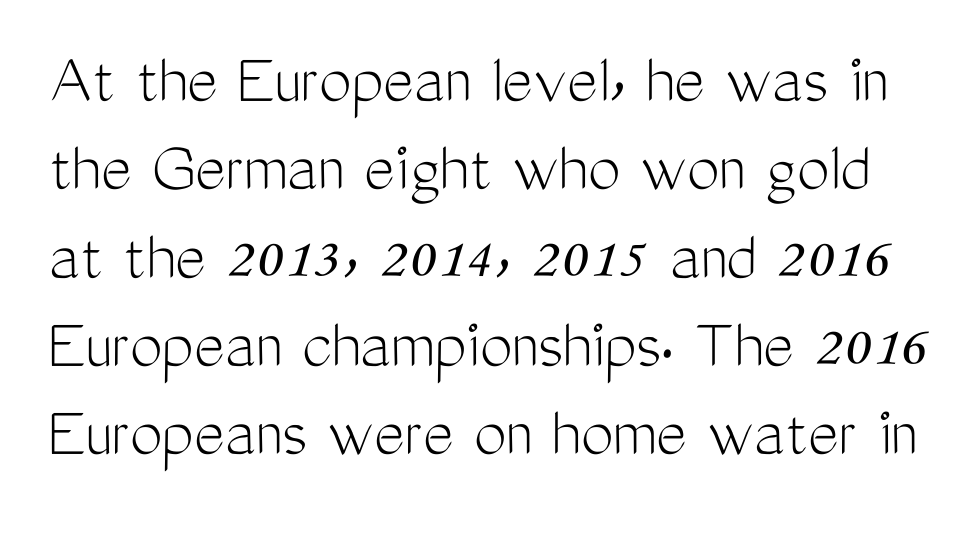
Nobody drew a line under any word here. Looks like regular typesetting: each glyph gets only the width it needs. Italic: no, the glyphs are upright roman. Ink coverage per letter is moderate at most.
